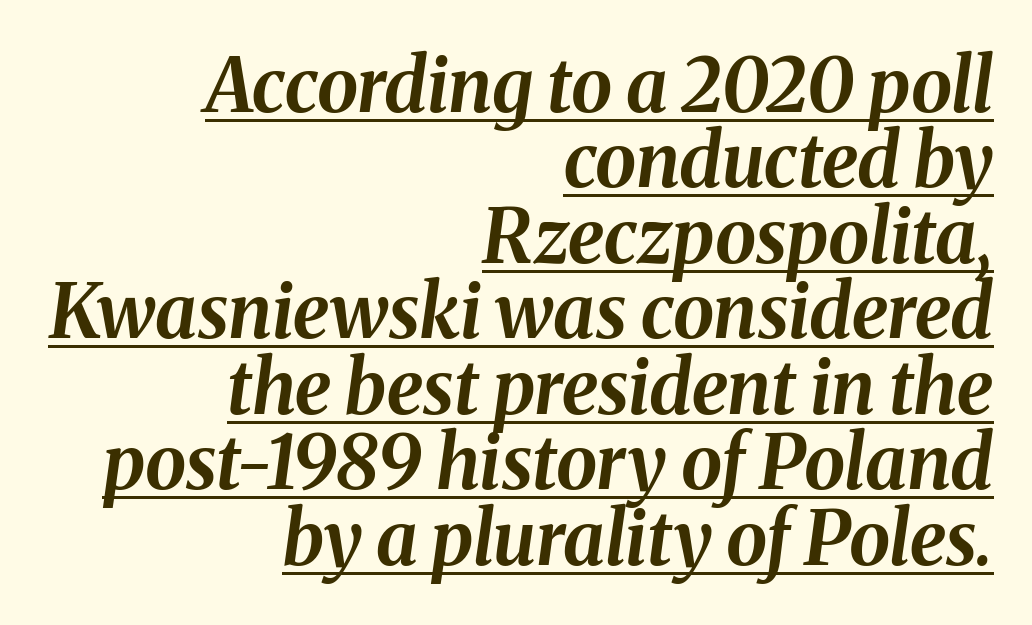
The compositor pushed each line to the right boundary. The letters are bold, with thick, heavy strokes. Proportional: the letters do not fall into vertical columns. You can see a thin bar hugging the bottom of the glyphs.
